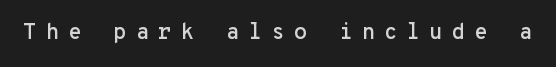
{"italic": "no", "underline": "no", "letter_spacing": "wide", "letter_spacing_em": 0.41, "glyph_px": 22}
